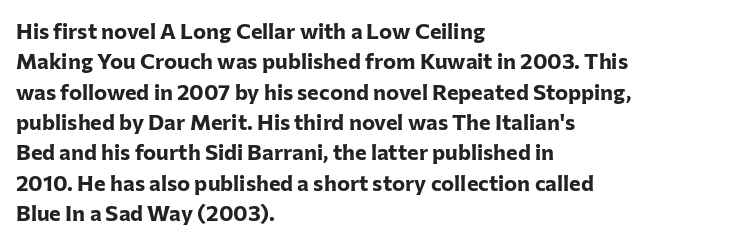
Q: Is the text bold? A: Yes.
Q: Is the text italic (slanted)? A: No, it is upright.
Q: Is the text underlined? A: No.
Q: How is the paragraph aligned? A: Left-aligned.
Q: Is the spacing between letters normal or unusually wide? A: Normal.
Q: Is the spacing between lines tight, normal or loose? A: Normal.
